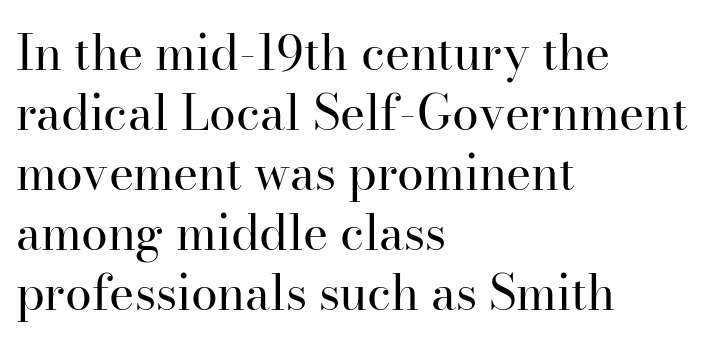
Q: Is the text bold? A: No.
Q: Is the text italic (slanted)? A: No, it is upright.
Q: Is the typeface a serif or a sans-serif typeface? A: Serif.
Q: Is the text underlined? A: No.
Q: How is the paragraph aligned? A: Left-aligned.
Q: Is the spacing between letters normal or unusually wide? A: Normal.
Q: Is the spacing between lines tight, normal or loose? A: Normal.
Q: Width (condensed, normal, or wide)? A: Normal.
Q: Stroke contrast? A: High.
Q: x-height? A: Small.
Q: Monospaced? A: No.
